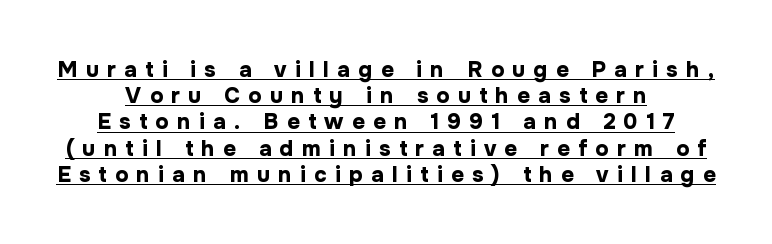
Q: Is the text bold? A: Yes.
Q: Is the text italic (slanted)? A: No, it is upright.
Q: Is the text underlined? A: Yes.
Q: How is the paragraph aligned? A: Centered.
Q: Is the spacing between letters normal or unusually wide? A: Unusually wide.
